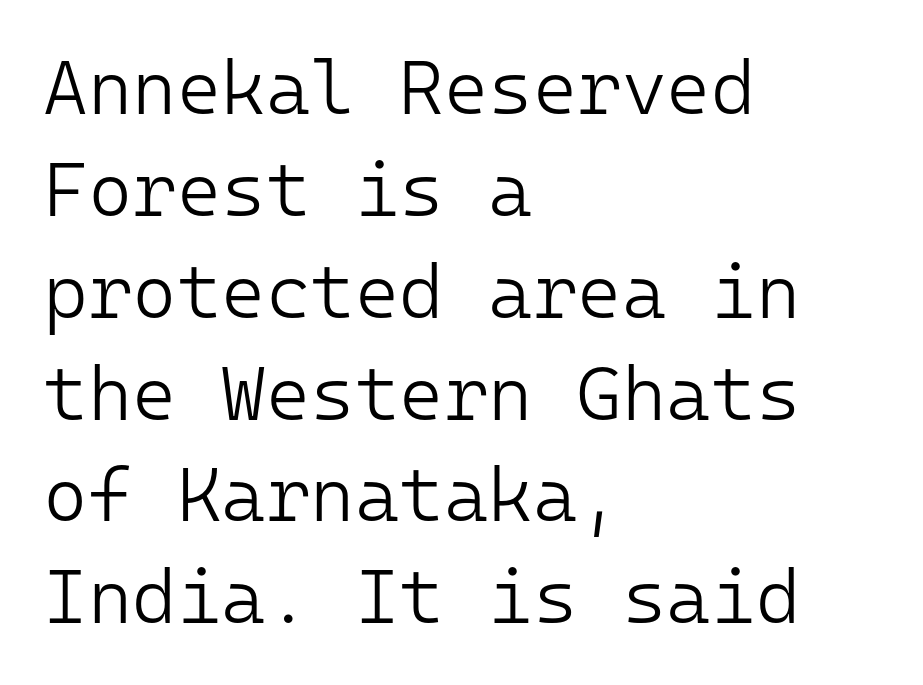
Underlining? Definitely not there. The letters march in equal steps, a hallmark of fixed-pitch type. Horizontal bands of white between lines are of average thickness. The passage shown has conventional tracking throughout.
